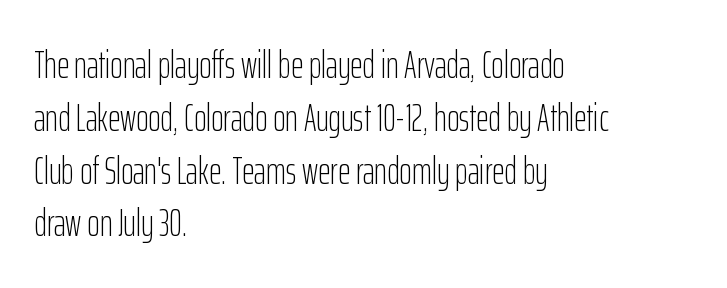
Q: Is the text bold? A: No.
Q: Is the text italic (slanted)? A: No, it is upright.
Q: Is the typeface a serif or a sans-serif typeface? A: Sans-serif.
Q: Is the text underlined? A: No.
Q: How is the paragraph aligned? A: Left-aligned.
Q: Is the spacing between letters normal or unusually wide? A: Normal.
Q: Is the spacing between lines tight, normal or loose? A: Normal.
Q: Width (condensed, normal, or wide)? A: Condensed.
Q: Stroke contrast? A: Low.
Q: x-height? A: Medium.
Q: Monospaced? A: No.
